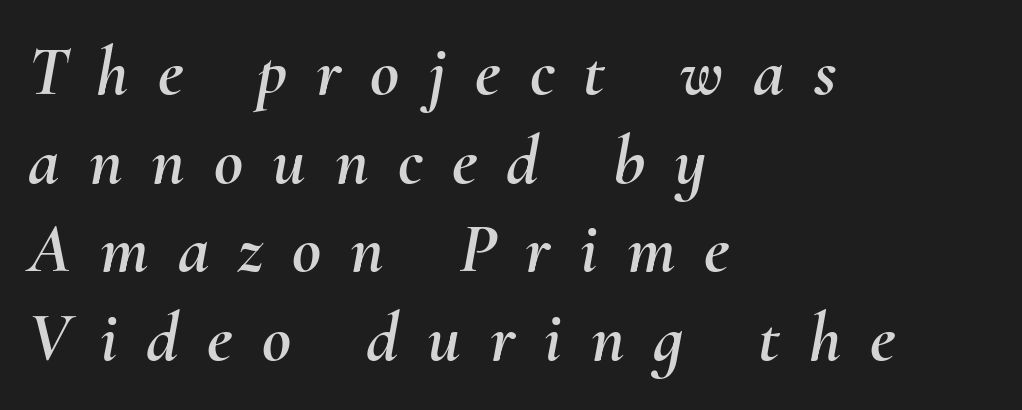
No word sits above an underline. Whoever set this chose a conventional vertical rhythm. Words appear elongated and porous because spacing is wide. Proportional: the letters do not fall into vertical columns. The specimen reads as italic at a glance.
